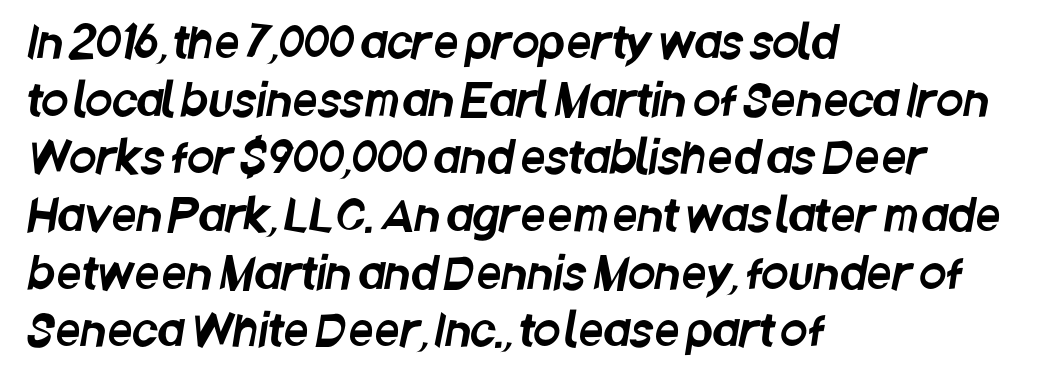
Has an underline been added? It has not. Each letter's strokes conclude bluntly, with no projecting serifs. The rendering uses a moderate line-height, typical for paragraphs. These lines are set flush left with a ragged right edge. These lines keep a tight, regular rhythm from letter to letter. Do the characters align in a grid? No, the font is proportional.
